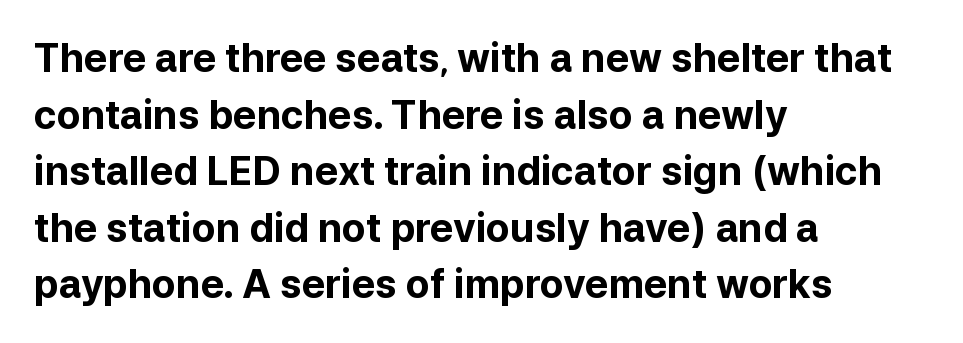
The image shows 39 px bold sans-serif type, upright; set left-aligned, normal line spacing (1.45x), normal letter spacing, not underlined; low stroke contrast and a medium x-height.
